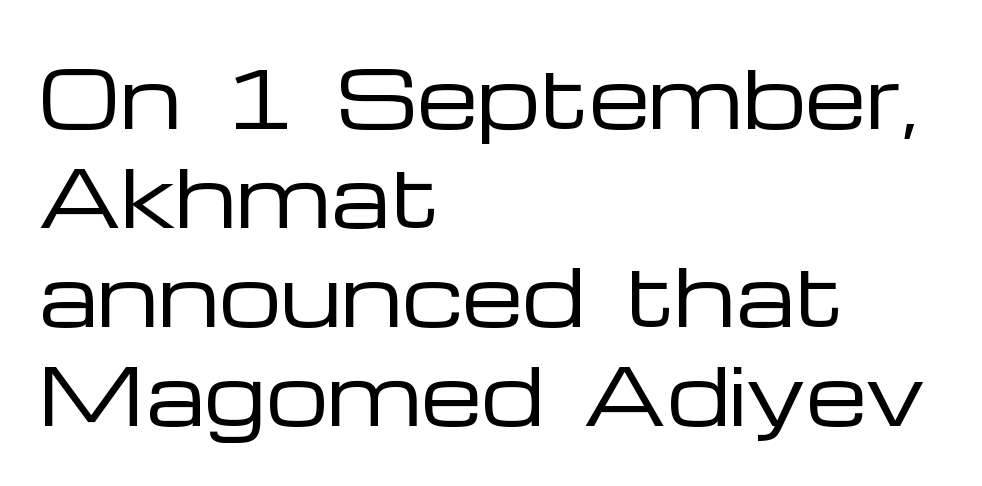
{"serif": "no", "italic": "no", "bold": "no", "weight": "regular", "width": "wide", "stroke_contrast": "low", "x_height": "medium", "monospaced": "no", "underline": "no", "align": "left", "line_spacing": "normal", "line_spacing_ratio": 1.27, "letter_spacing": "normal", "letter_spacing_em": 0.0, "glyph_px": 78}
